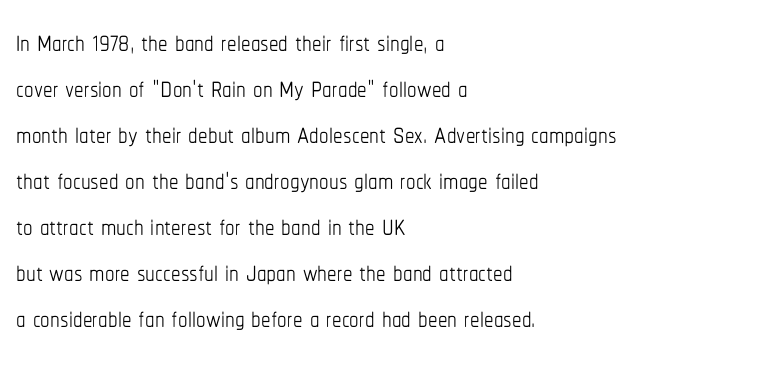
{"italic": "no", "bold": "no", "weight": "thin", "width": "condensed", "stroke_contrast": "low", "x_height": "medium", "monospaced": "no", "underline": "no", "align": "left", "line_spacing_ratio": 1.21, "letter_spacing": "normal", "letter_spacing_em": 0.0, "glyph_px": 38}
